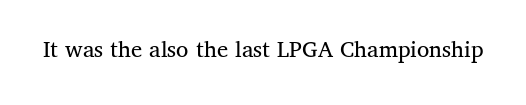
The image shows 25 px text type, upright; set normal letter spacing, not underlined.
